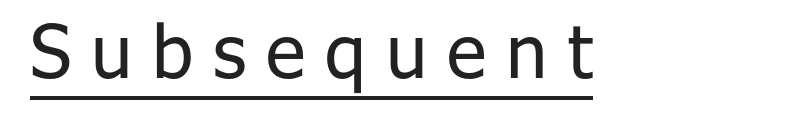
The image shows 74 px regular-weight sans-serif type, upright; set unusually wide letter spacing (+0.27 em), underlined; low stroke contrast and a medium x-height.
